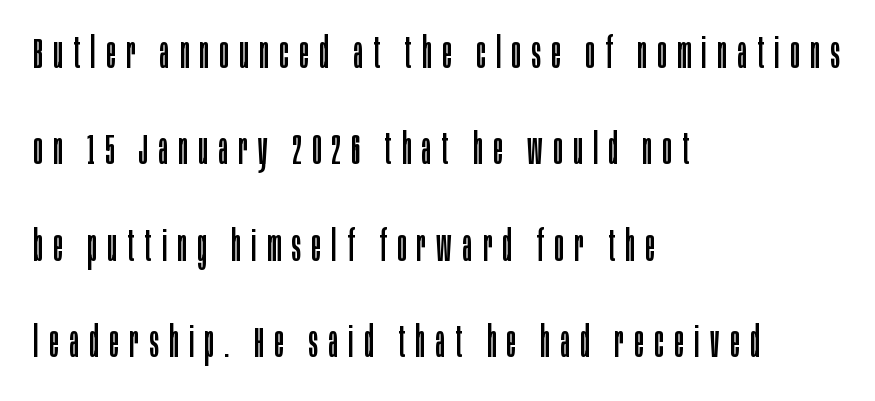
Q: Is the text bold? A: No.
Q: Is the text italic (slanted)? A: No, it is upright.
Q: Is the typeface a serif or a sans-serif typeface? A: Sans-serif.
Q: Is the text underlined? A: No.
Q: How is the paragraph aligned? A: Left-aligned.
Q: Is the spacing between letters normal or unusually wide? A: Unusually wide.
Q: Is the spacing between lines tight, normal or loose? A: Loose.
Q: Width (condensed, normal, or wide)? A: Condensed.
Q: Stroke contrast? A: Low.
Q: x-height? A: Large.
Q: Monospaced? A: No.
